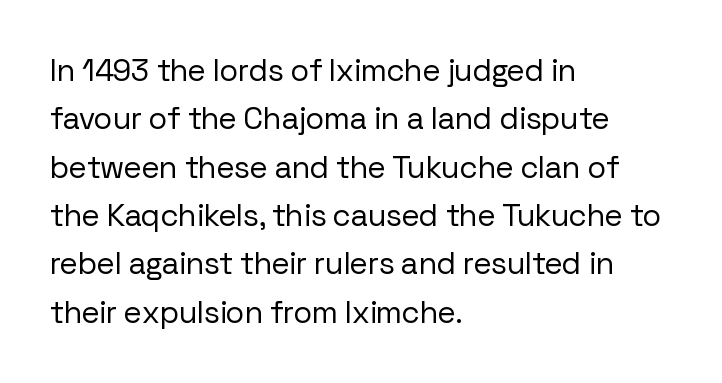
Q: Is the text bold? A: No.
Q: Is the text italic (slanted)? A: No, it is upright.
Q: Is the typeface a serif or a sans-serif typeface? A: Sans-serif.
Q: Is the text underlined? A: No.
Q: How is the paragraph aligned? A: Left-aligned.
Q: Is the spacing between letters normal or unusually wide? A: Normal.
Q: Is the spacing between lines tight, normal or loose? A: Normal.
Q: Width (condensed, normal, or wide)? A: Normal.
Q: Stroke contrast? A: Low.
Q: x-height? A: Medium.
Q: Monospaced? A: No.
